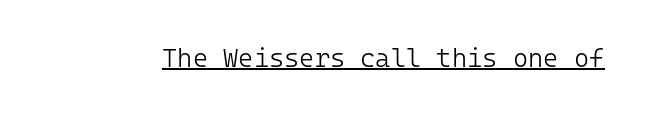
Short note: letters normally spaced. Is this a heavy cut? Hardly; it is regular or lighter. This sample uses an upright cut, with every glyph sitting square on the baseline. Is there an underline? Yes — a line sits under the letters.
